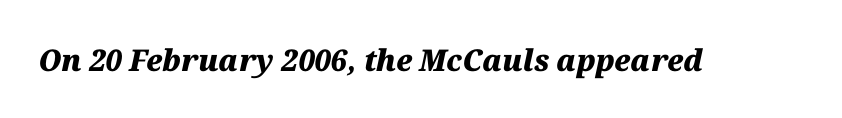
{"italic": "yes", "lean": "right", "slant_degrees": 12, "bold": "yes", "weight": "heavy", "width": "normal", "stroke_contrast": "medium", "x_height": "medium", "monospaced": "no", "underline": "no", "letter_spacing": "normal", "letter_spacing_em": 0.0, "glyph_px": 30}
